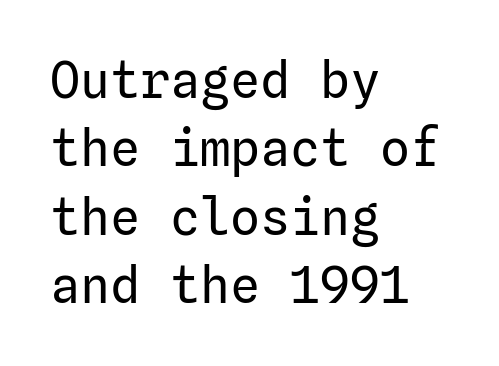
Q: Is the text bold? A: No.
Q: Is the text italic (slanted)? A: No, it is upright.
Q: Is the typeface a serif or a sans-serif typeface? A: Sans-serif.
Q: Is the text underlined? A: No.
Q: How is the paragraph aligned? A: Left-aligned.
Q: Is the spacing between letters normal or unusually wide? A: Normal.
Q: Is the spacing between lines tight, normal or loose? A: Normal.
Q: Width (condensed, normal, or wide)? A: Normal.
Q: Stroke contrast? A: Low.
Q: x-height? A: Medium.
